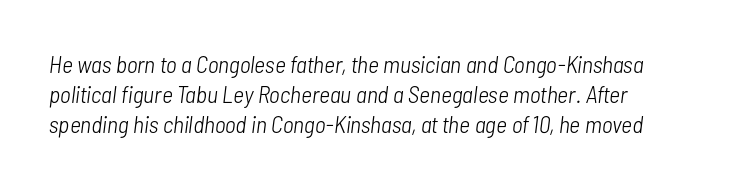
{"italic": "yes", "lean": "right", "slant_degrees": 7, "bold": "no", "underline": "no", "align": "left", "line_spacing_ratio": 1.24, "letter_spacing": "normal", "letter_spacing_em": 0.0, "glyph_px": 24}
